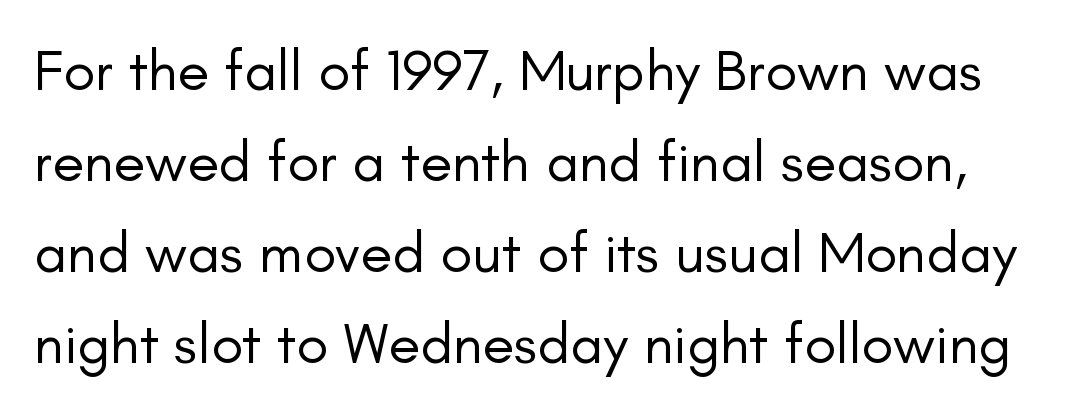
The image shows 58 px regular-weight sans-serif type, upright; set normal line spacing (1.57x), normal letter spacing, not underlined; low stroke contrast and a small x-height.
